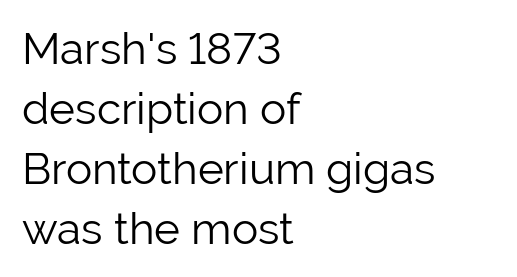
The image shows 44 px light sans-serif type, upright; set left-aligned, normal line spacing (1.36x), normal letter spacing, not underlined; low stroke contrast and a medium x-height.
